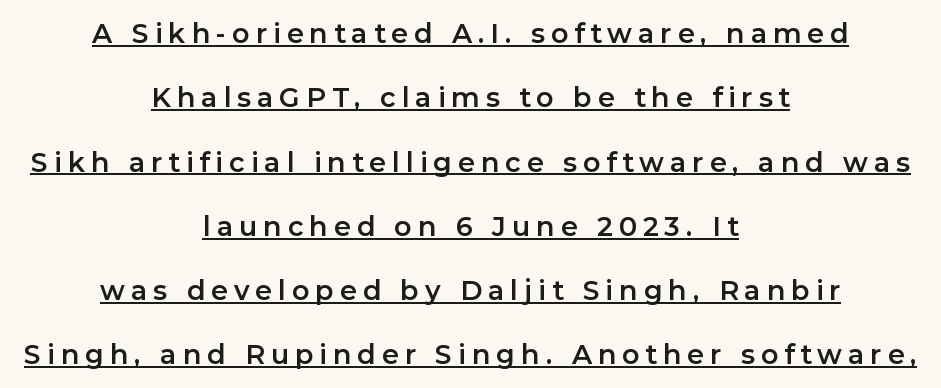
Q: Is the text italic (slanted)? A: No, it is upright.
Q: Is the text underlined? A: Yes.
Q: How is the paragraph aligned? A: Centered.
Q: Is the spacing between letters normal or unusually wide? A: Unusually wide.
Q: Is the spacing between lines tight, normal or loose? A: Loose.
